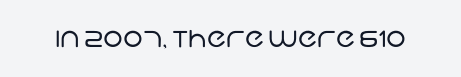
Here the designer chose a conventional face with non-uniform glyph widths. The face used here is rendered with its standard letterfit. You can tell from the bare stems that sans-serif type was used. Is the stroke heavy? The answer is a plain regular-or-lighter. Each row of text sits above clean, open space.
